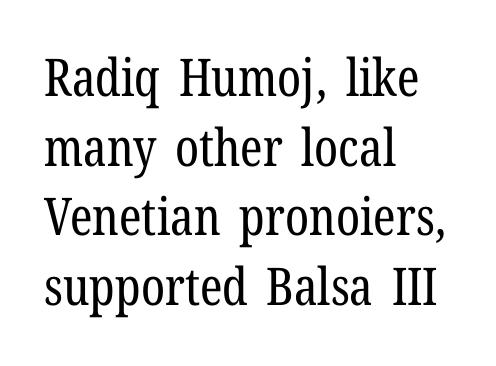
Q: Is the text bold? A: No.
Q: Is the text italic (slanted)? A: No, it is upright.
Q: Is the typeface a serif or a sans-serif typeface? A: Serif.
Q: Is the text underlined? A: No.
Q: How is the paragraph aligned? A: Left-aligned.
Q: Is the spacing between letters normal or unusually wide? A: Normal.
Q: Is the spacing between lines tight, normal or loose? A: Normal.
Q: Width (condensed, normal, or wide)? A: Condensed.
Q: Stroke contrast? A: Low.
Q: x-height? A: Medium.
Q: Monospaced? A: No.
